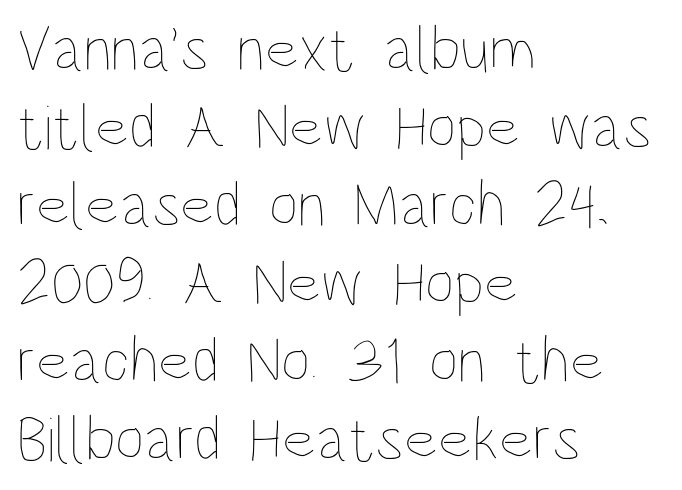
Q: Is the text bold? A: No.
Q: Is the text italic (slanted)? A: No, it is upright.
Q: Is the text underlined? A: No.
Q: How is the paragraph aligned? A: Left-aligned.
Q: Is the spacing between letters normal or unusually wide? A: Normal.
Q: Width (condensed, normal, or wide)? A: Condensed.
Q: Stroke contrast? A: Low.
Q: x-height? A: Large.
Q: Monospaced? A: No.
